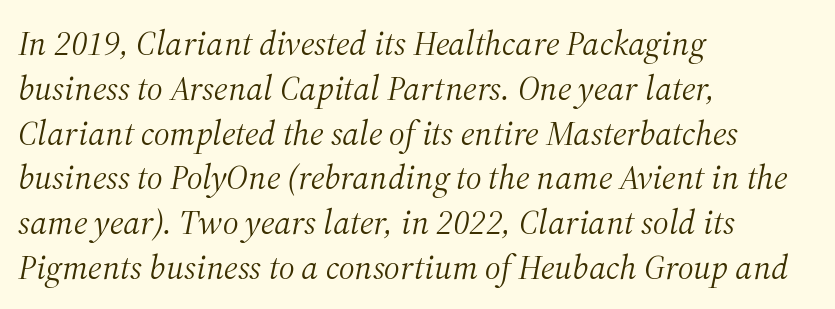
Here the designer chose a conventional face with non-uniform glyph widths. There is no visible air inserted between adjacent glyphs. Summary of weight: not heavy and not bold. The text was rendered using a seriffed face with decorative stroke endings. Horizontal bands of white between lines are of average thickness. This sample uses an oblique cut, with every glyph tilted off the vertical.
